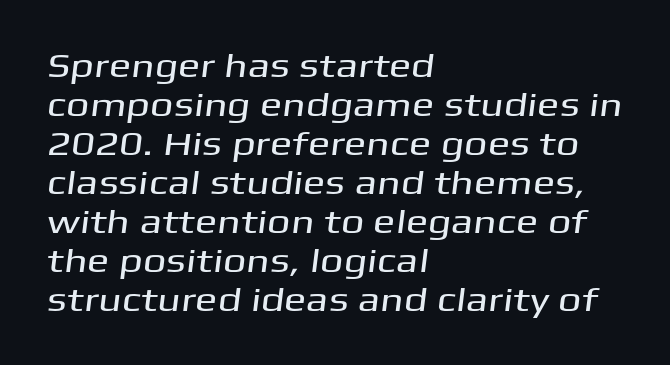
Quick note: underline off. This rendering employs a face without finishing strokes, i.e., a sans-serif. Do the characters align in a grid? No, the font is proportional. Left-aligned paragraph, ragged on the right. This sample uses plain, unmodified letter spacing.
